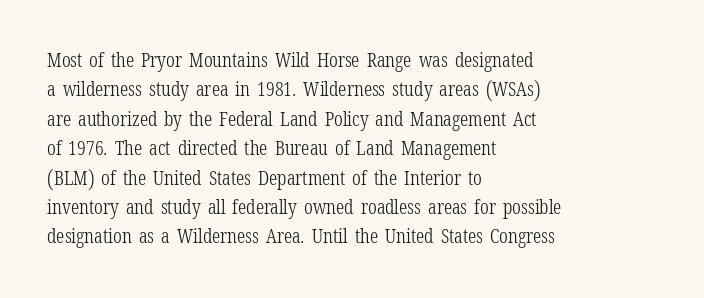
Look at the tracking — it's just the regular setting, nothing added. This sample keeps an unexceptional amount of space between lines. A typesetter would mark this as roman, not italic. Each row of text sits above clean, open space. Ink coverage per letter is moderate at most. This rendering uses left alignment, leaving the right contour irregular.
